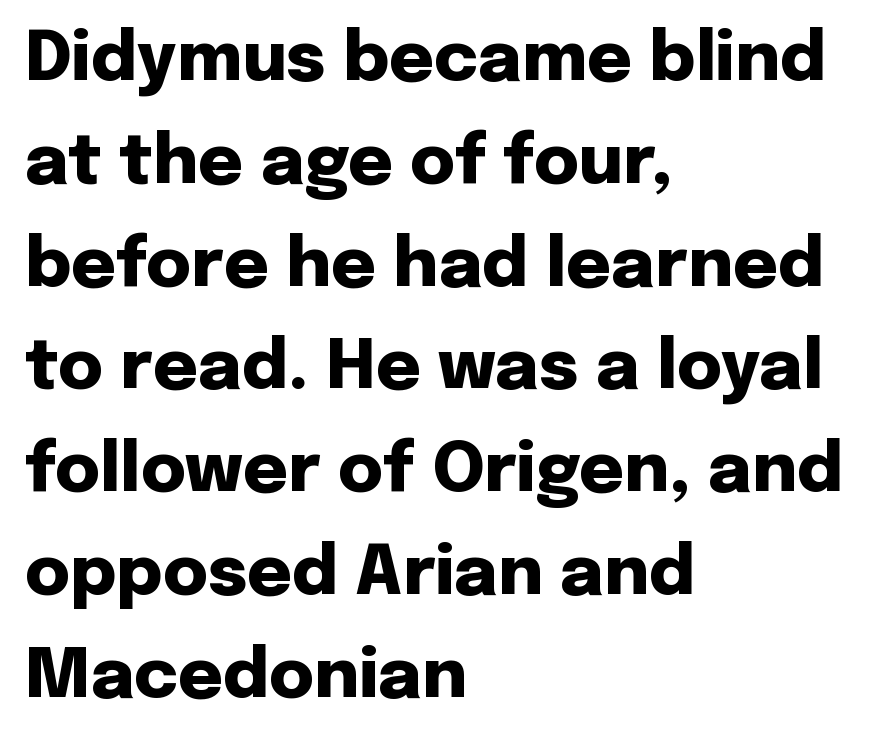
{"serif": "no", "italic": "no", "bold": "yes", "weight": "heavy", "width": "normal", "stroke_contrast": "low", "x_height": "medium", "monospaced": "no", "underline": "no", "align": "left", "line_spacing": "normal", "line_spacing_ratio": 1.49, "letter_spacing": "normal", "letter_spacing_em": 0.0, "glyph_px": 69}
